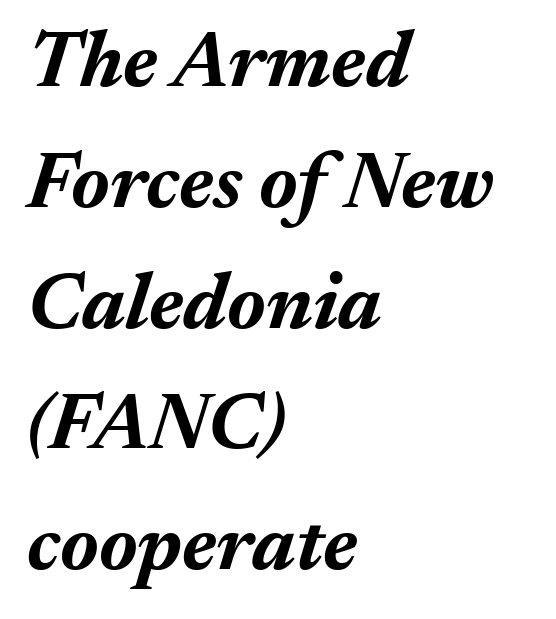
{"italic": "yes", "lean": "right", "slant_degrees": 17, "bold": "yes", "weight": "bold", "width": "normal", "stroke_contrast": "medium", "x_height": "medium", "monospaced": "no", "underline": "no", "align": "left", "line_spacing": "normal", "line_spacing_ratio": 1.51, "letter_spacing": "normal", "letter_spacing_em": 0.0, "glyph_px": 80}
